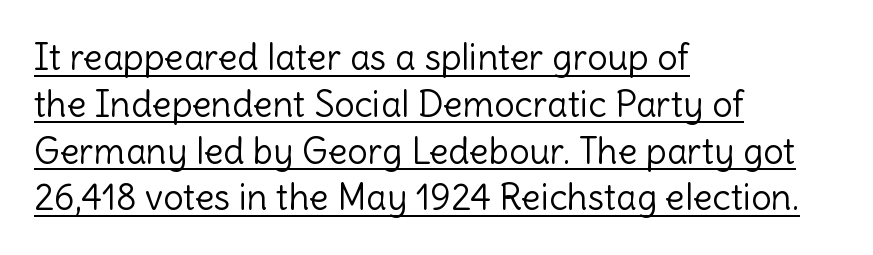
Q: Is the text bold? A: No.
Q: Is the text italic (slanted)? A: No, it is upright.
Q: Is the typeface a serif or a sans-serif typeface? A: Sans-serif.
Q: Is the text underlined? A: Yes.
Q: How is the paragraph aligned? A: Left-aligned.
Q: Is the spacing between letters normal or unusually wide? A: Normal.
Q: Is the spacing between lines tight, normal or loose? A: Normal.
Q: Width (condensed, normal, or wide)? A: Normal.
Q: x-height? A: Medium.
Q: Monospaced? A: No.
